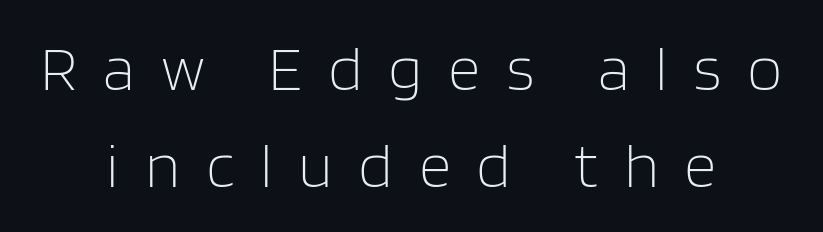
Q: Is the text bold? A: No.
Q: Is the text italic (slanted)? A: No, it is upright.
Q: Is the typeface a serif or a sans-serif typeface? A: Sans-serif.
Q: Is the text underlined? A: No.
Q: How is the paragraph aligned? A: Centered.
Q: Is the spacing between letters normal or unusually wide? A: Unusually wide.
Q: Is the spacing between lines tight, normal or loose? A: Normal.
Q: Width (condensed, normal, or wide)? A: Normal.
Q: Stroke contrast? A: Low.
Q: x-height? A: Large.
Q: Monospaced? A: No.
